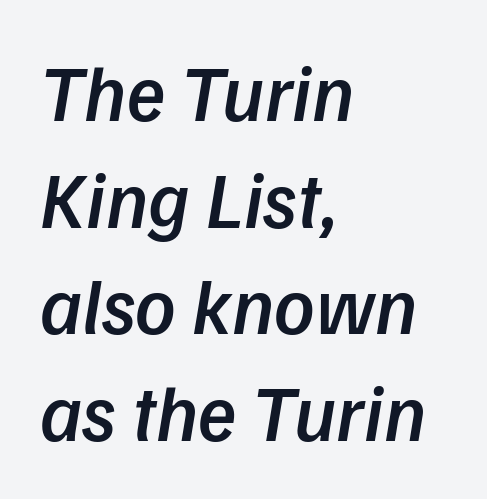
{"italic": "yes", "lean": "right", "slant_degrees": 9, "bold": "semi", "weight": "semibold", "width": "normal", "stroke_contrast": "low", "x_height": "medium", "monospaced": "no", "underline": "no", "align": "left", "line_spacing": "normal", "line_spacing_ratio": 1.35, "letter_spacing": "normal", "letter_spacing_em": 0.0, "glyph_px": 79}
